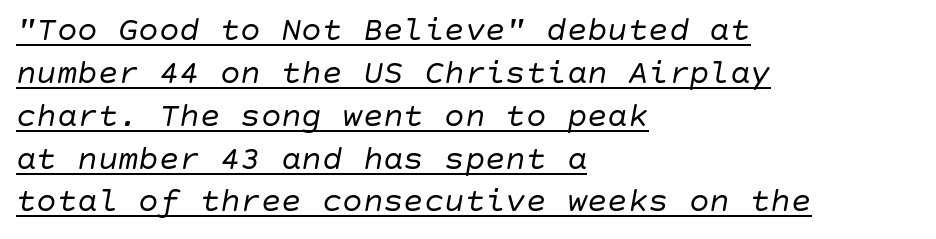
The image shows 34 px regular-weight type, italic (leaning right); set left-aligned, normal line spacing (1.26x), normal letter spacing, underlined; low stroke contrast and a large x-height.
